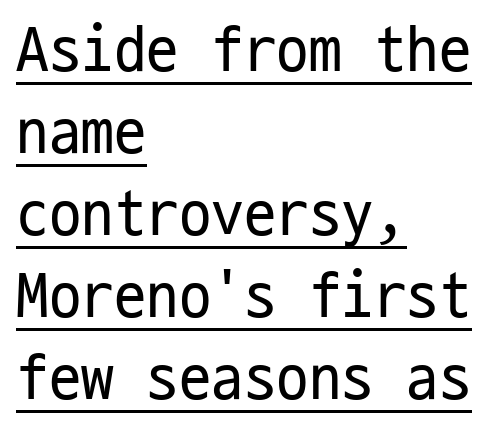
What stands out about the letter spacing? Nothing — it is the standard amount. The ragged edge is on the right, which tells us the setting is flush left. A typesetter would call this leading conventional body-copy spacing. The glyphs are accompanied by a horizontal stroke just below them. Italic? Not at all — the glyphs are vertical. Nothing sits at the stroke ends, so this counts as sans-serif.
